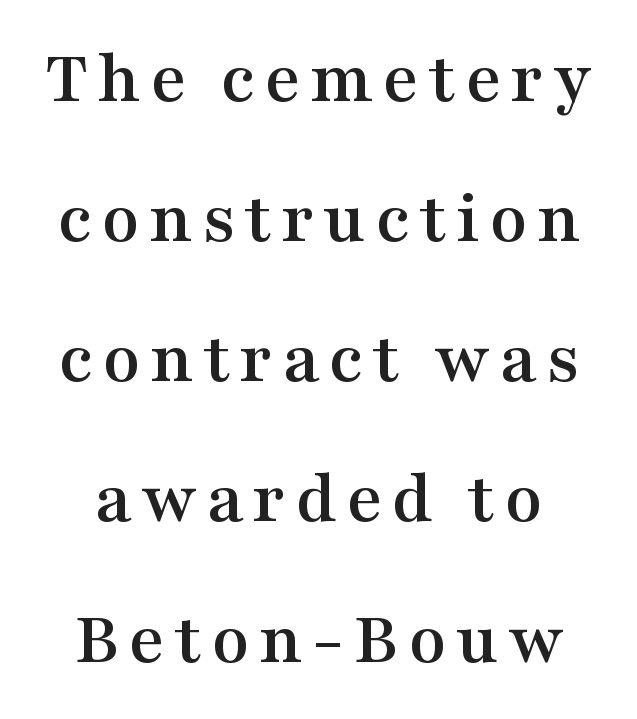
Q: Is the text italic (slanted)? A: No, it is upright.
Q: Is the typeface a serif or a sans-serif typeface? A: Serif.
Q: Is the text underlined? A: No.
Q: Width (condensed, normal, or wide)? A: Wide.
Q: Stroke contrast? A: Medium.
Q: x-height? A: Medium.
Q: Monospaced? A: No.
